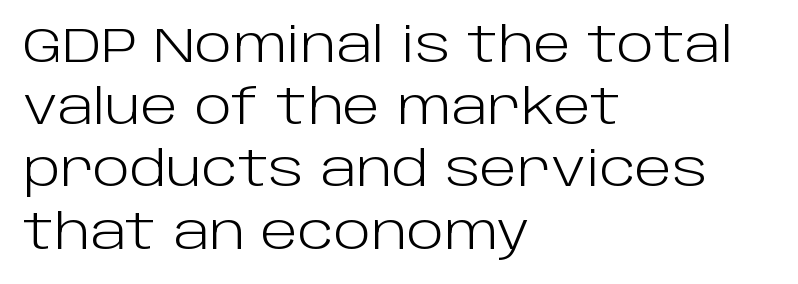
Q: Is the text bold? A: No.
Q: Is the text italic (slanted)? A: No, it is upright.
Q: Is the typeface a serif or a sans-serif typeface? A: Sans-serif.
Q: Is the text underlined? A: No.
Q: How is the paragraph aligned? A: Left-aligned.
Q: Is the spacing between letters normal or unusually wide? A: Normal.
Q: Is the spacing between lines tight, normal or loose? A: Normal.
Q: Width (condensed, normal, or wide)? A: Normal.
Q: Stroke contrast? A: Low.
Q: x-height? A: Large.
Q: Monospaced? A: No.
